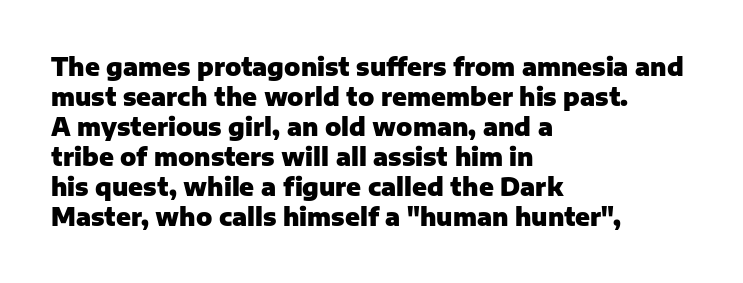
{"italic": "no", "bold": "yes", "underline": "no", "align": "left", "line_spacing": "normal", "line_spacing_ratio": 1.25, "letter_spacing": "normal", "letter_spacing_em": 0.0, "glyph_px": 24}
